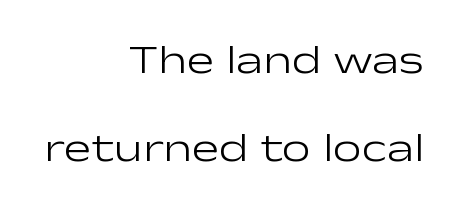
Q: Is the text bold? A: No.
Q: Is the text italic (slanted)? A: No, it is upright.
Q: Is the typeface a serif or a sans-serif typeface? A: Sans-serif.
Q: Is the text underlined? A: No.
Q: How is the paragraph aligned? A: Right-aligned.
Q: Is the spacing between letters normal or unusually wide? A: Normal.
Q: Is the spacing between lines tight, normal or loose? A: Loose.
Q: Width (condensed, normal, or wide)? A: Wide.
Q: Stroke contrast? A: Low.
Q: x-height? A: Medium.
Q: Monospaced? A: No.
